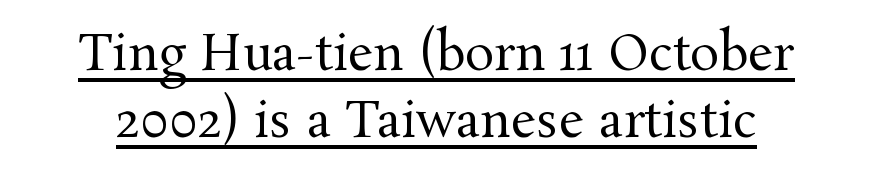
Q: Is the text bold? A: No.
Q: Is the text italic (slanted)? A: No, it is upright.
Q: Is the typeface a serif or a sans-serif typeface? A: Serif.
Q: Is the text underlined? A: Yes.
Q: Is the spacing between letters normal or unusually wide? A: Normal.
Q: Is the spacing between lines tight, normal or loose? A: Normal.
Q: Width (condensed, normal, or wide)? A: Normal.
Q: Stroke contrast? A: Medium.
Q: x-height? A: Medium.
Q: Monospaced? A: No.
